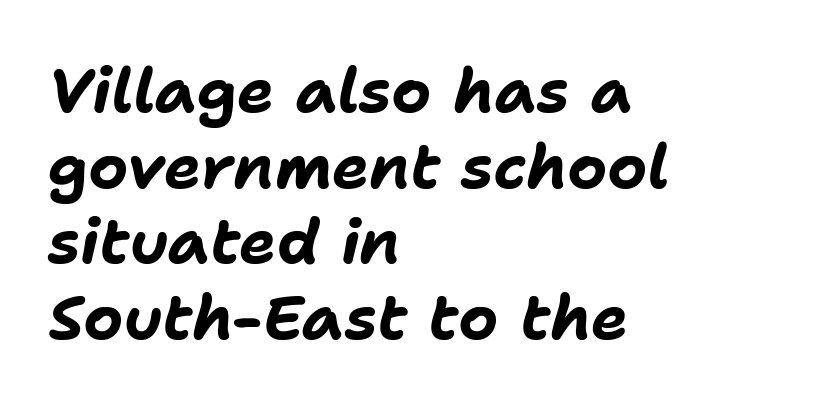
Q: Is the text bold? A: Yes.
Q: Is the text italic (slanted)? A: Yes, it leans right by about 11 degrees.
Q: Is the text underlined? A: No.
Q: How is the paragraph aligned? A: Left-aligned.
Q: Is the spacing between letters normal or unusually wide? A: Normal.
Q: Width (condensed, normal, or wide)? A: Normal.
Q: Stroke contrast? A: Low.
Q: x-height? A: Medium.
Q: Monospaced? A: No.
